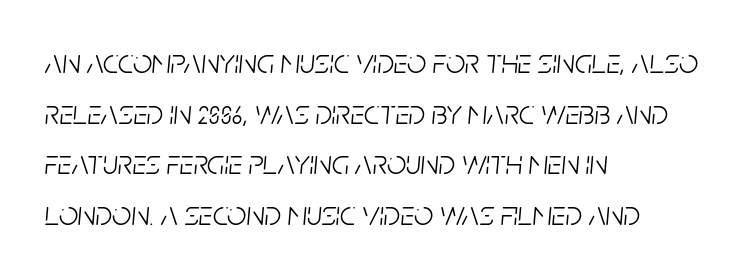
The image shows 34 px light, condensed type, italic (leaning right); set left-aligned, normal line spacing (1.49x), normal letter spacing, not underlined; low stroke contrast and a large x-height.
